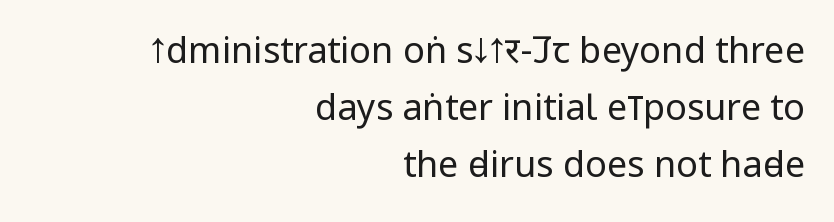
Q: Is the text bold? A: No.
Q: Is the text italic (slanted)? A: No, it is upright.
Q: Is the typeface a serif or a sans-serif typeface? A: Sans-serif.
Q: Is the text underlined? A: No.
Q: How is the paragraph aligned? A: Right-aligned.
Q: Is the spacing between letters normal or unusually wide? A: Normal.
Q: Is the spacing between lines tight, normal or loose? A: Normal.
Q: Width (condensed, normal, or wide)? A: Condensed.
Q: Stroke contrast? A: Low.
Q: x-height? A: Large.
Q: Monospaced? A: No.
